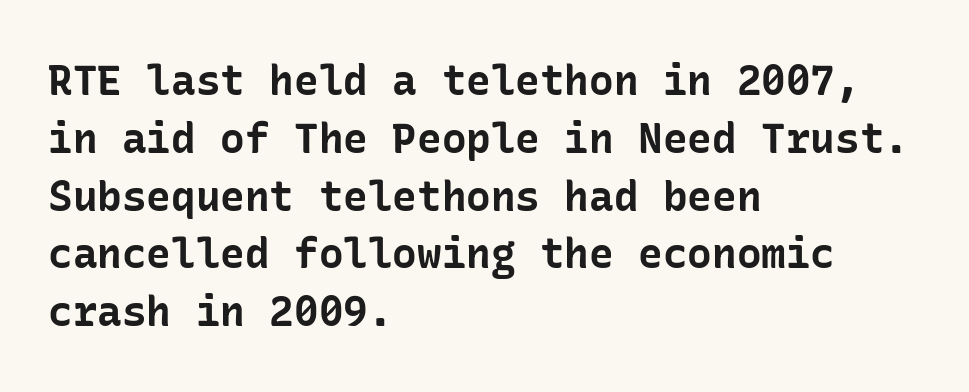
Unlike italic type, these characters show no tilt at all. Look at the stroke-to-counter ratio: heavy, a bold. The typeface chosen for these lines omits serifs. Underlining? Definitely not there.
